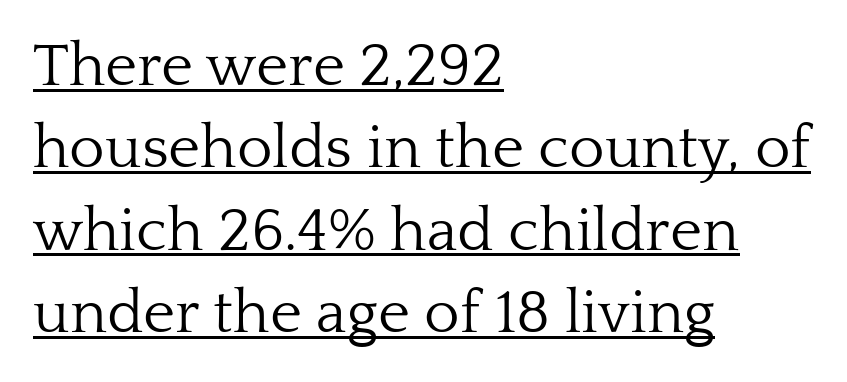
Q: Is the text bold? A: No.
Q: Is the text italic (slanted)? A: No, it is upright.
Q: Is the typeface a serif or a sans-serif typeface? A: Serif.
Q: Is the text underlined? A: Yes.
Q: How is the paragraph aligned? A: Left-aligned.
Q: Is the spacing between letters normal or unusually wide? A: Normal.
Q: Is the spacing between lines tight, normal or loose? A: Normal.
Q: Width (condensed, normal, or wide)? A: Normal.
Q: Stroke contrast? A: Low.
Q: x-height? A: Medium.
Q: Monospaced? A: No.
